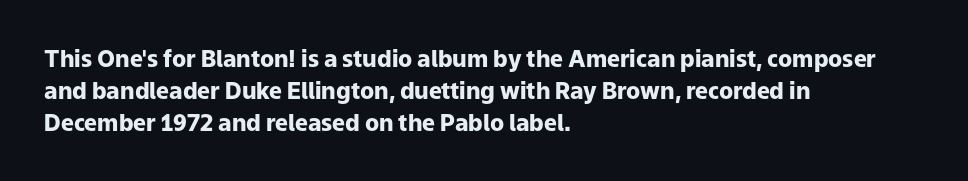
The image shows 23 px bold type, upright; set left-aligned, normal line spacing (1.39x), normal letter spacing, not underlined.
